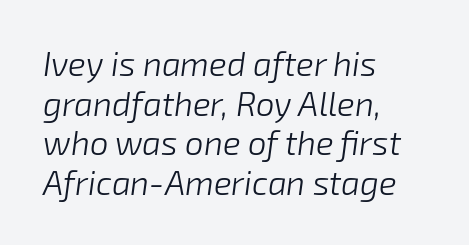
No extra tracking has been applied to these lines. Unmarked baselines from the first word to the last. The font sits on the lighter half of the weight spectrum, regular included. You can tell it's italic because the verticals aren't actually vertical. Leftover space on each line is placed entirely after the last word. Character widths vary here, with narrow letters taking less room than wide ones.
